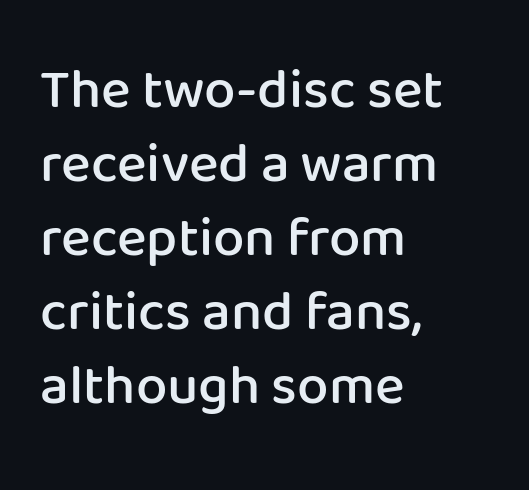
The image shows 56 px semibold sans-serif type, upright; set left-aligned, normal line spacing (1.32x), normal letter spacing, not underlined; low stroke contrast and a medium x-height.
